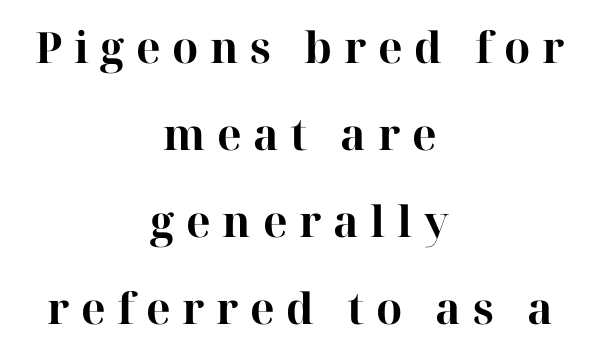
The image shows 43 px bold serif type, upright; set centered, loose line spacing (2.02x), unusually wide letter spacing (+0.27 em), not underlined; high stroke contrast and a medium x-height.
